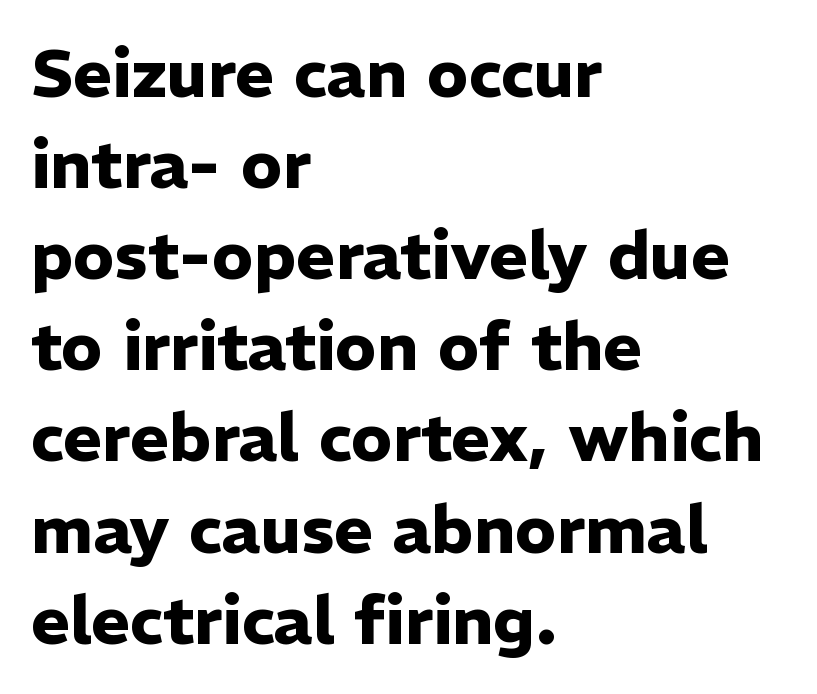
{"serif": "no", "italic": "no", "bold": "yes", "weight": "heavy", "width": "normal", "stroke_contrast": "low", "x_height": "medium", "monospaced": "no", "underline": "no", "align": "left", "line_spacing": "normal", "line_spacing_ratio": 1.36, "letter_spacing": "normal", "letter_spacing_em": 0.0, "glyph_px": 67}
